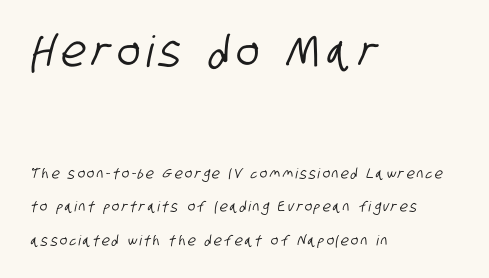
The baseline area is clear. This block would shrink considerably if given ordinary leading; it's expanded now. Unlike a traditional serif, this face leaves its strokes unadorned. You could not count columns in this text — the font is proportionally spaced. Caption: upper text group enlarged, lower text group reduced.
